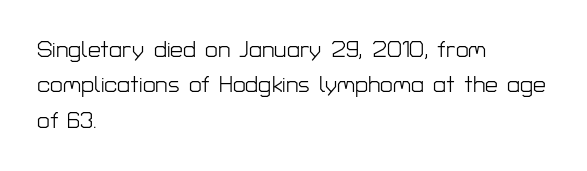
The face looks like a standard text weight, possibly lighter. Vertical strokes here are truly vertical. These lines keep a tight, regular rhythm from letter to letter. Leading matches the norm, producing a regular column. Left-aligned paragraph, ragged on the right. The space directly below the letters is spotless.
